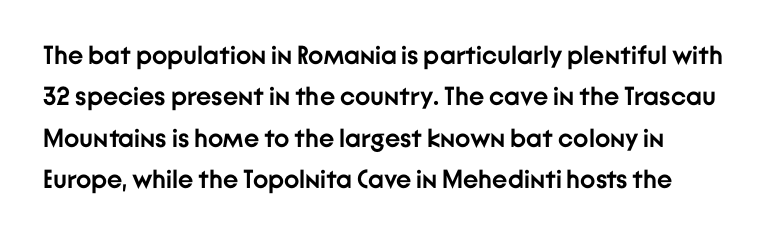
You can tell it's not italic because the verticals are truly vertical. These lines keep a tight, regular rhythm from letter to letter. Each row of text sits above clean, open space. Vertical spacing — default. Heavy-handed strokes throughout: this text is bold.
